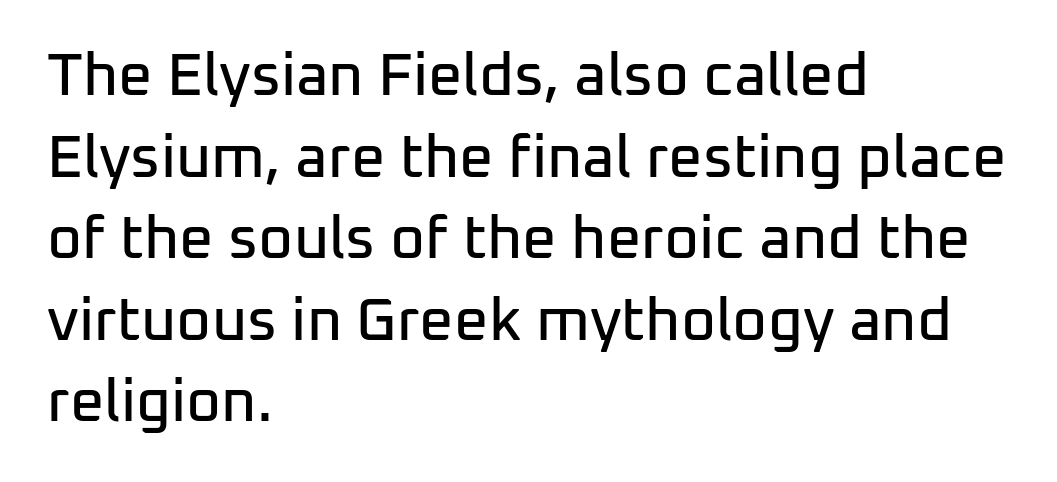
Q: Is the text italic (slanted)? A: No, it is upright.
Q: Is the typeface a serif or a sans-serif typeface? A: Sans-serif.
Q: Is the text underlined? A: No.
Q: How is the paragraph aligned? A: Left-aligned.
Q: Is the spacing between letters normal or unusually wide? A: Normal.
Q: Is the spacing between lines tight, normal or loose? A: Normal.
Q: Width (condensed, normal, or wide)? A: Normal.
Q: Stroke contrast? A: Low.
Q: x-height? A: Medium.
Q: Monospaced? A: No.
